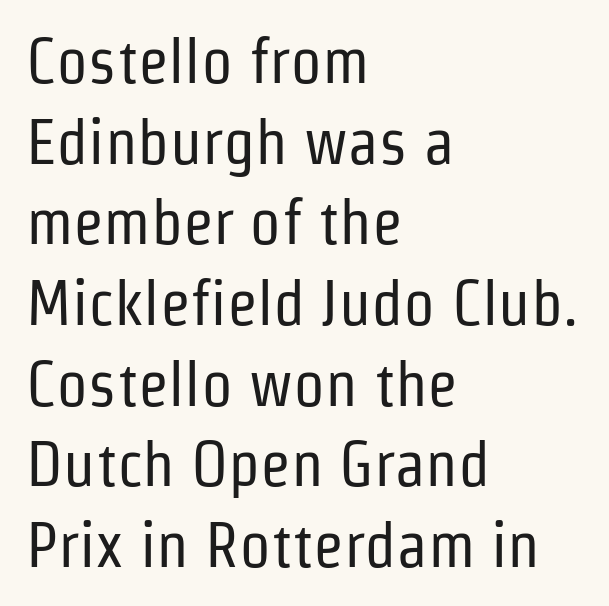
{"serif": "no", "italic": "no", "bold": "no", "weight": "regular", "width": "condensed", "stroke_contrast": "low", "x_height": "medium", "monospaced": "no", "underline": "no", "align": "left", "line_spacing": "normal", "line_spacing_ratio": 1.28, "letter_spacing": "normal", "letter_spacing_em": 0.0, "glyph_px": 63}
